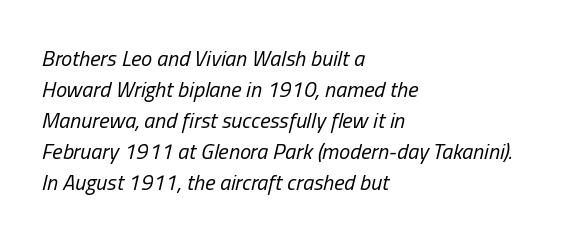
{"italic": "yes", "lean": "right", "slant_degrees": 13, "bold": "no", "underline": "no", "align": "left", "line_spacing": "normal", "line_spacing_ratio": 1.41, "letter_spacing": "normal", "letter_spacing_em": 0.0, "glyph_px": 22}
